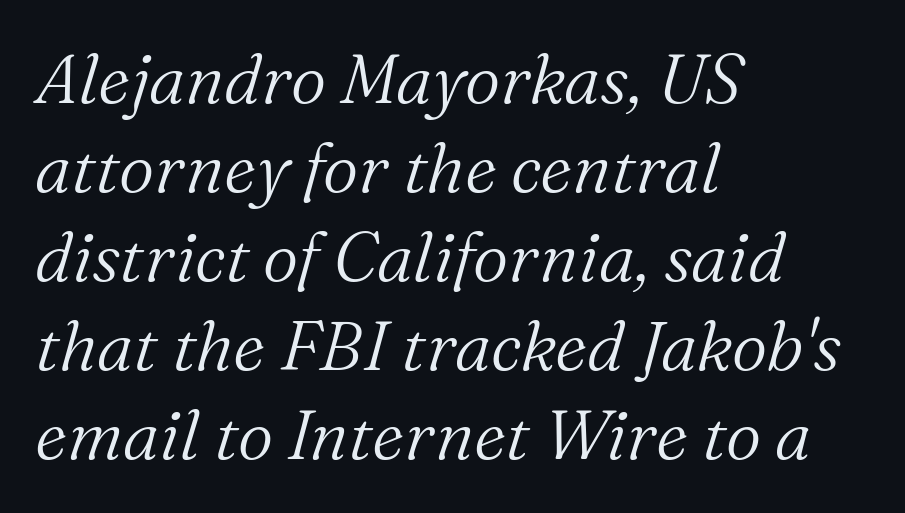
The image shows 69 px light serif type, italic (leaning right); set left-aligned, normal line spacing (1.29x), normal letter spacing, not underlined; medium stroke contrast and a medium x-height.
